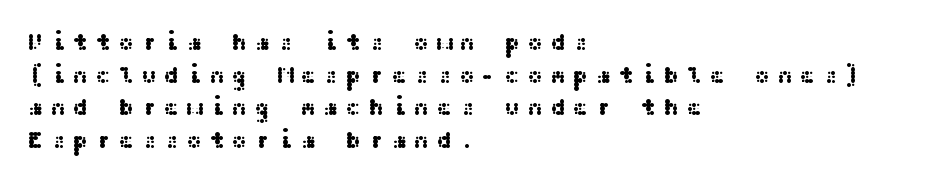
The image shows 24 px text type, upright; set left-aligned, normal line spacing (1.36x), unusually wide letter spacing (+0.28 em), not underlined.
